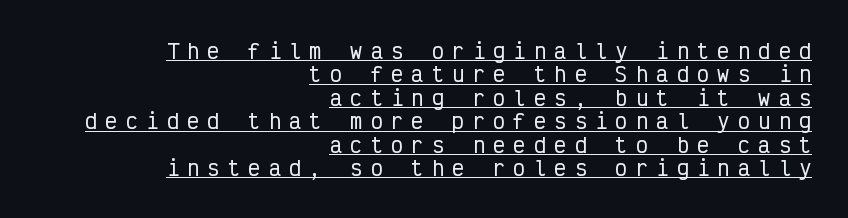
Q: Is the text italic (slanted)? A: No, it is upright.
Q: Is the text underlined? A: Yes.
Q: How is the paragraph aligned? A: Right-aligned.
Q: Is the spacing between letters normal or unusually wide? A: Unusually wide.
